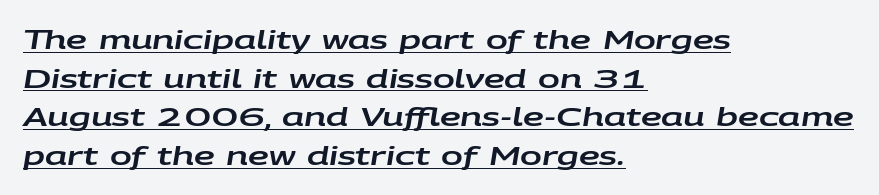
Q: Is the text italic (slanted)? A: Yes, it leans right by about 9 degrees.
Q: Is the text underlined? A: Yes.
Q: How is the paragraph aligned? A: Left-aligned.
Q: Is the spacing between letters normal or unusually wide? A: Normal.
Q: Is the spacing between lines tight, normal or loose? A: Normal.
